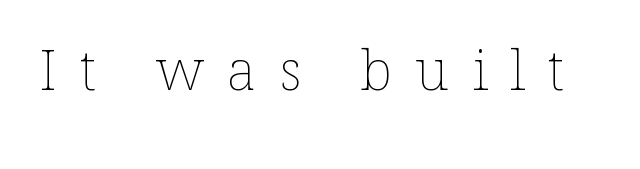
{"italic": "no", "bold": "no", "weight": "thin", "width": "normal", "stroke_contrast": "low", "x_height": "medium", "monospaced": "no", "underline": "no", "letter_spacing": "wide", "letter_spacing_em": 0.41, "glyph_px": 56}
